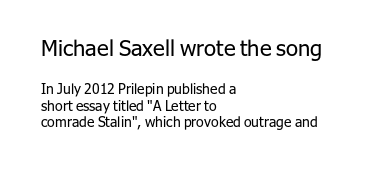
The image shows 22 px text type, upright; set left-aligned, line spacing 1.17x, normal letter spacing, not underlined; the first (top) block is 1.57x larger.
